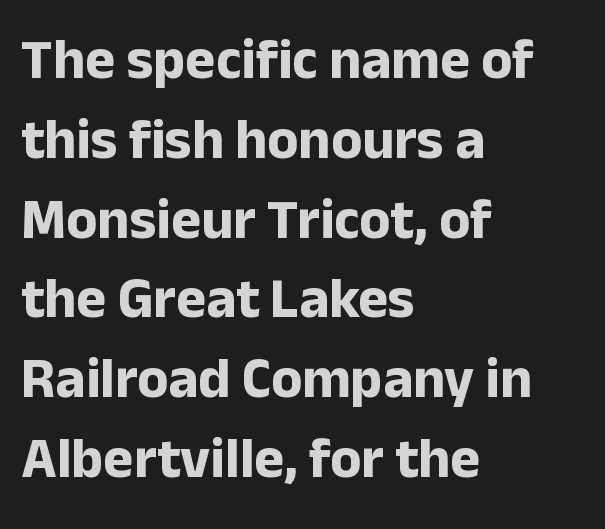
The image shows 57 px bold sans-serif type, upright; set left-aligned, normal line spacing (1.4x), normal letter spacing, not underlined; low stroke contrast and a medium x-height.
